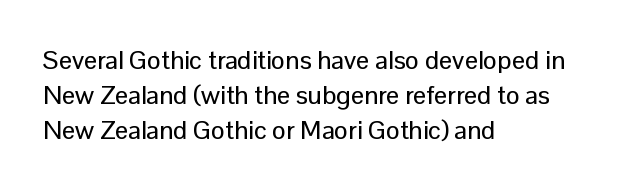
Q: Is the text italic (slanted)? A: No, it is upright.
Q: Is the text underlined? A: No.
Q: How is the paragraph aligned? A: Left-aligned.
Q: Is the spacing between letters normal or unusually wide? A: Normal.
Q: Is the spacing between lines tight, normal or loose? A: Normal.
